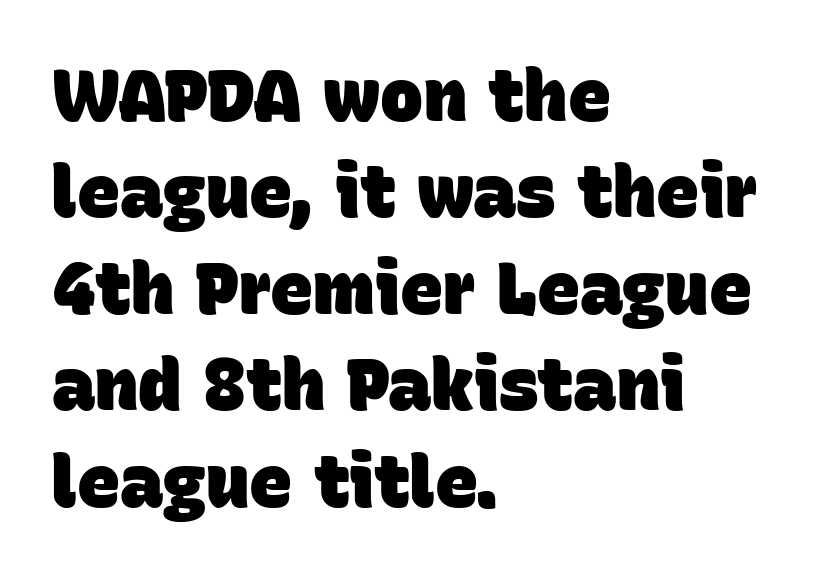
The image shows 72 px heavy sans-serif type; set left-aligned, normal line spacing (1.34x), normal letter spacing, not underlined; low stroke contrast and a large x-height.
